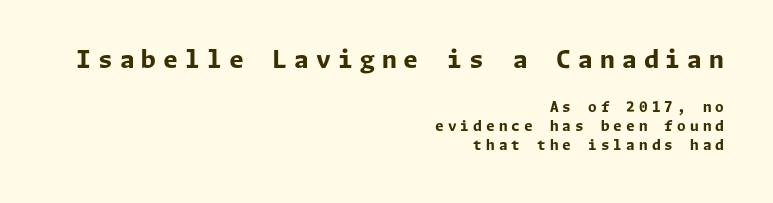
Q: Is the text bold? A: Yes.
Q: Is the text italic (slanted)? A: No, it is upright.
Q: Is the text underlined? A: No.
Q: How is the paragraph aligned? A: Right-aligned.
Q: Is the spacing between letters normal or unusually wide? A: Unusually wide.
Q: Is the spacing between lines tight, normal or loose? A: Normal.
Q: Which block of text is set in a larger size, the first (top) or the second (bottom)? A: The first (top) one.
